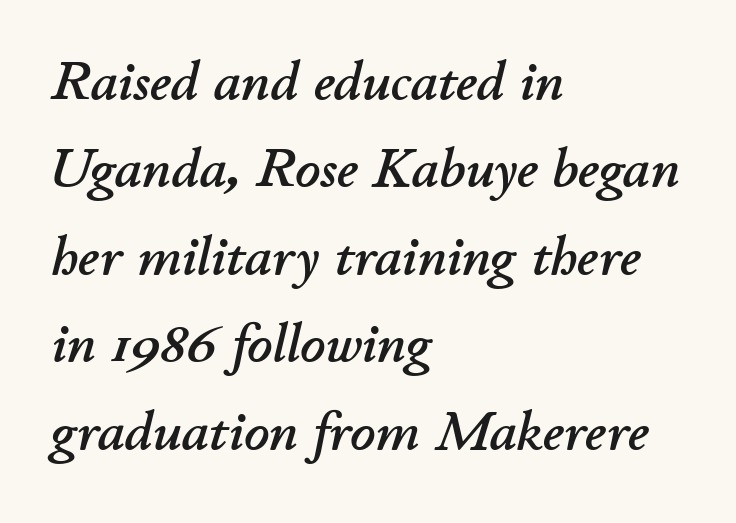
The image shows 55 px text type, italic (leaning right); set left-aligned, normal line spacing (1.59x), normal letter spacing, not underlined; low stroke contrast and a small x-height.
